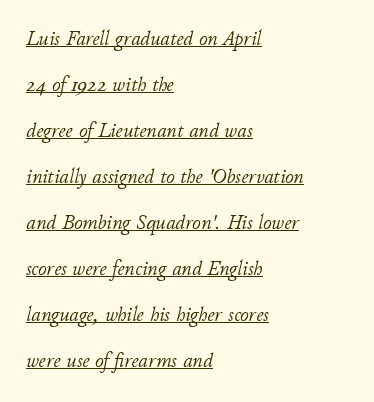
The image shows 21 px text type, italic (leaning right); set left-aligned, loose line spacing (2.19x), normal letter spacing, underlined.
